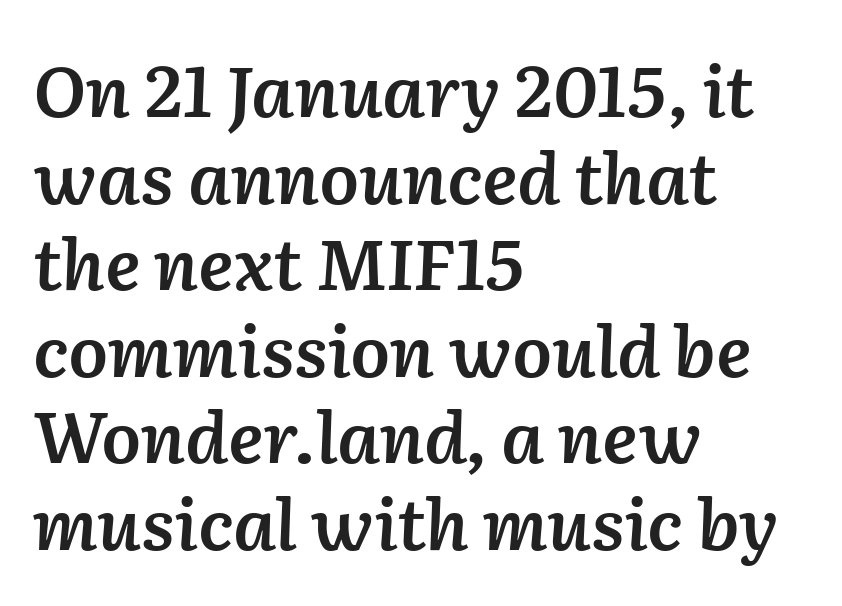
The image shows 71 px semibold type, italic (leaning right); set left-aligned, line spacing 1.22x, normal letter spacing, not underlined; low stroke contrast and a medium x-height.
